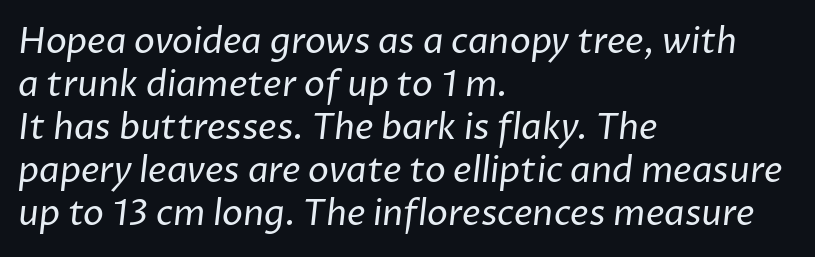
Glance below the letters and you will spot only blank space. A student would call this left alignment; a typographer would say flush left, rag right. The glyphs in this specimen are sans serif. This is not heavy type; no bold has been used. The face used here is proportionally spaced, like ordinary book or web type.
